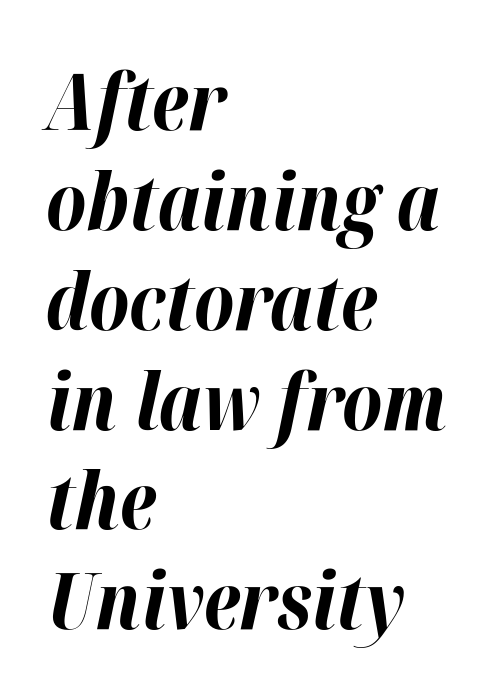
The image shows 78 px bold type, italic (leaning right); set left-aligned, normal line spacing (1.28x), normal letter spacing, not underlined; high stroke contrast and a medium x-height.
